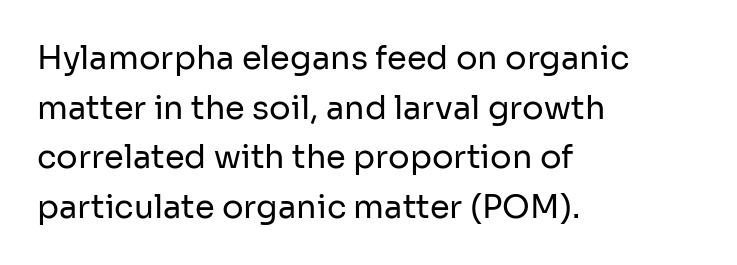
Rendered with straight, roman letterforms. The letterforms sit shoulder to shoulder at normal distance. One glance says typical: line gaps are just what's usual. Casual observation: everything's shoved over to the left. The font family rendered here belongs to the sans-serif group.
